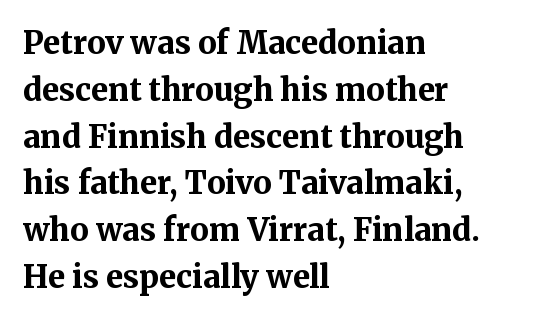
The image shows 31 px bold serif type, upright; set left-aligned, normal line spacing (1.51x), normal letter spacing, not underlined; medium stroke contrast and a medium x-height.
